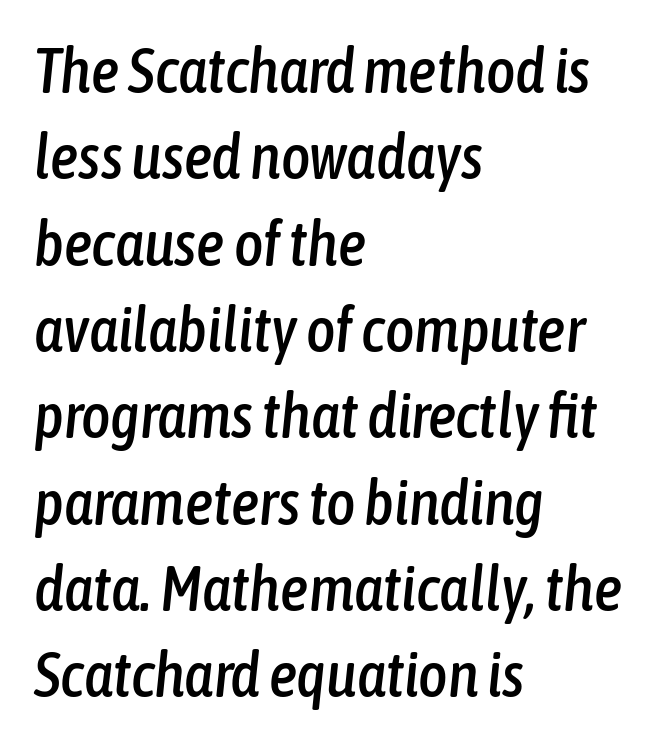
Q: Is the text italic (slanted)? A: Yes, it leans right by about 6 degrees.
Q: Is the text underlined? A: No.
Q: How is the paragraph aligned? A: Left-aligned.
Q: Is the spacing between letters normal or unusually wide? A: Normal.
Q: Is the spacing between lines tight, normal or loose? A: Normal.
Q: Width (condensed, normal, or wide)? A: Condensed.
Q: Stroke contrast? A: Low.
Q: x-height? A: Medium.
Q: Monospaced? A: No.
